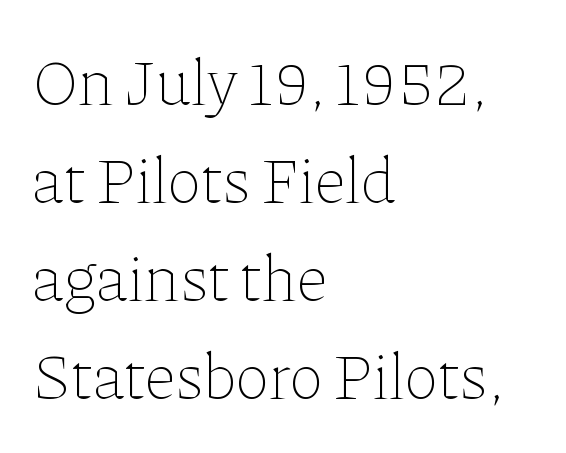
The image shows 65 px thin type, upright; set left-aligned, normal line spacing (1.51x), normal letter spacing, not underlined; low stroke contrast and a medium x-height.
